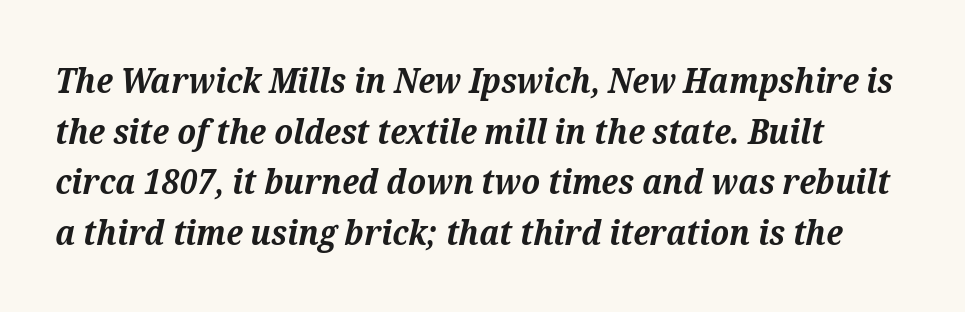
The image shows 35 px bold serif type, italic (leaning right); set left-aligned, normal line spacing (1.45x), normal letter spacing, not underlined; medium stroke contrast and a medium x-height.
